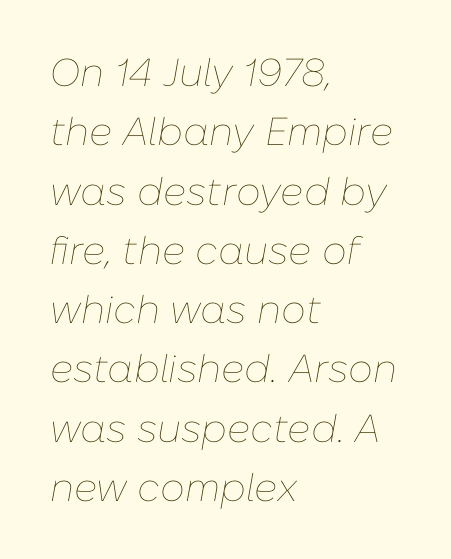
Q: Is the text bold? A: No.
Q: Is the text italic (slanted)? A: Yes, it leans right by about 10 degrees.
Q: Is the text underlined? A: No.
Q: How is the paragraph aligned? A: Left-aligned.
Q: Is the spacing between letters normal or unusually wide? A: Normal.
Q: Is the spacing between lines tight, normal or loose? A: Normal.
Q: Width (condensed, normal, or wide)? A: Normal.
Q: Stroke contrast? A: Low.
Q: x-height? A: Medium.
Q: Monospaced? A: No.
